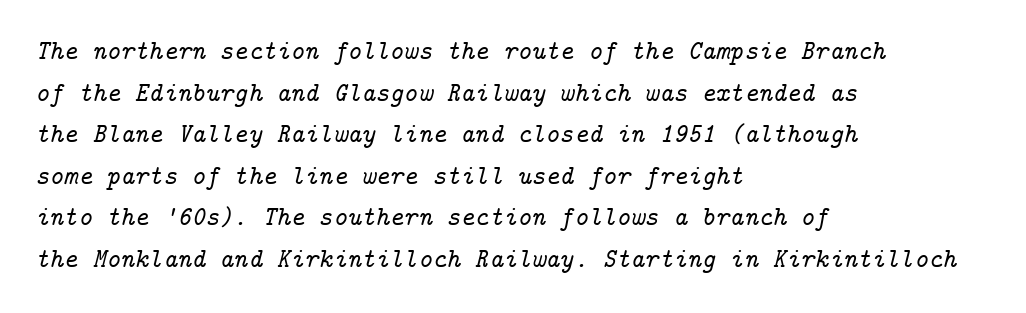
The image shows 27 px text type, italic (leaning right); set left-aligned, normal line spacing (1.54x), normal letter spacing, not underlined.
